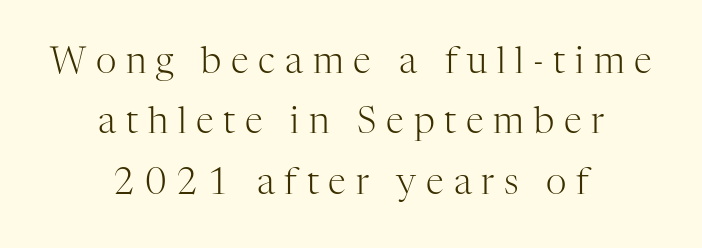
{"serif": "yes", "italic": "no", "bold": "no", "weight": "light", "width": "normal", "stroke_contrast": "high", "x_height": "medium", "monospaced": "no", "underline": "no", "align": "center", "line_spacing": "normal", "line_spacing_ratio": 1.68, "letter_spacing": "wide", "letter_spacing_em": 0.27, "glyph_px": 36}
